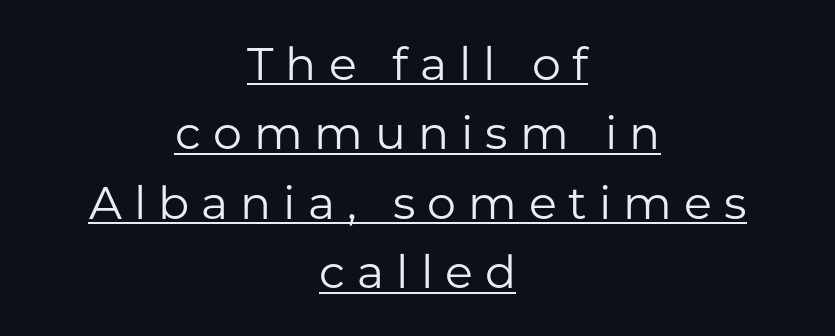
The image shows 46 px regular-weight sans-serif type, upright; set centered, normal line spacing (1.51x), unusually wide letter spacing (+0.26 em), underlined; low stroke contrast and a medium x-height.
